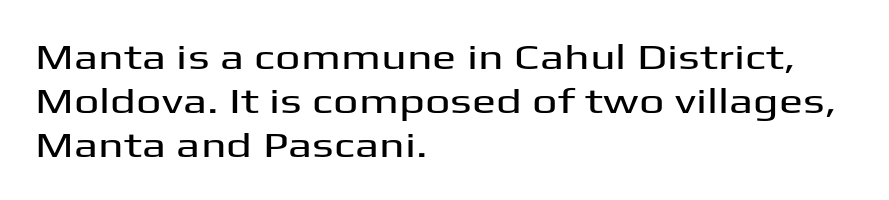
The image shows 36 px wide sans-serif type, upright; set left-aligned, line spacing 1.22x, normal letter spacing, not underlined; medium stroke contrast and a medium x-height.
